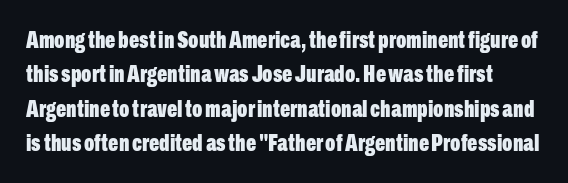
The image shows 24 px bold type, upright; set normal line spacing (1.43x), normal letter spacing, not underlined.
